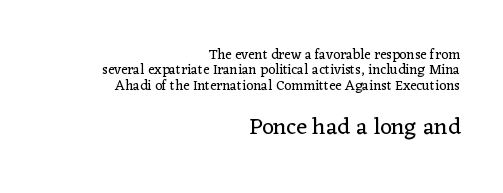
{"italic": "no", "bold": "no", "underline": "no", "align": "right", "line_spacing": "tight", "line_spacing_ratio": 1.09, "letter_spacing": "normal", "letter_spacing_em": 0.0, "larger_block": "second", "size_ratio": 1.64, "glyph_px": 23}
